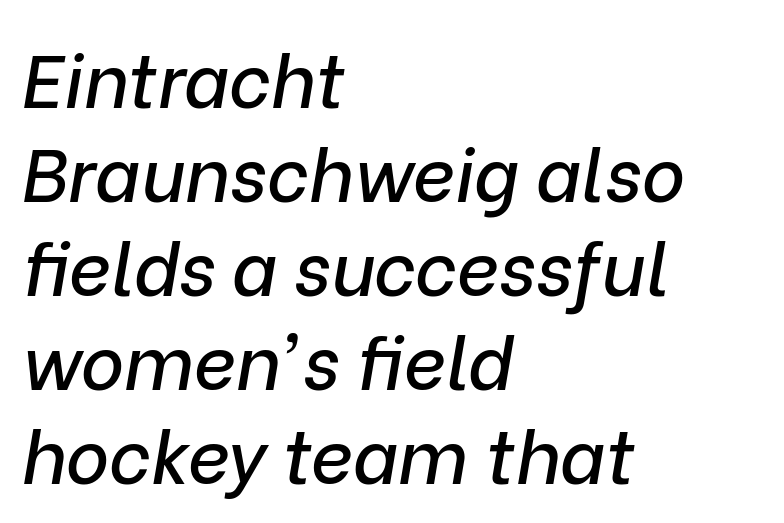
Q: Is the text italic (slanted)? A: Yes, it leans right by about 9 degrees.
Q: Is the text underlined? A: No.
Q: How is the paragraph aligned? A: Left-aligned.
Q: Is the spacing between letters normal or unusually wide? A: Normal.
Q: Is the spacing between lines tight, normal or loose? A: Normal.
Q: Width (condensed, normal, or wide)? A: Normal.
Q: Stroke contrast? A: Low.
Q: x-height? A: Medium.
Q: Monospaced? A: No.
